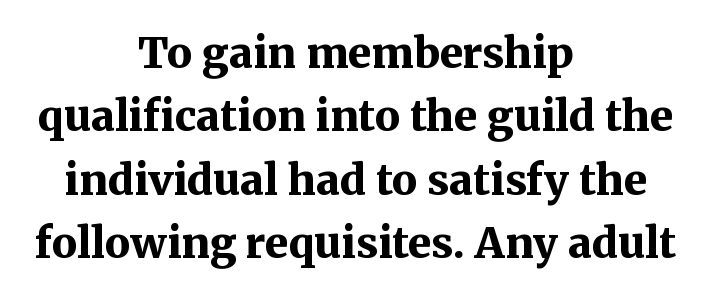
The image shows 42 px bold serif type, upright; set centered, normal line spacing (1.51x), normal letter spacing, not underlined; medium stroke contrast and a medium x-height.
